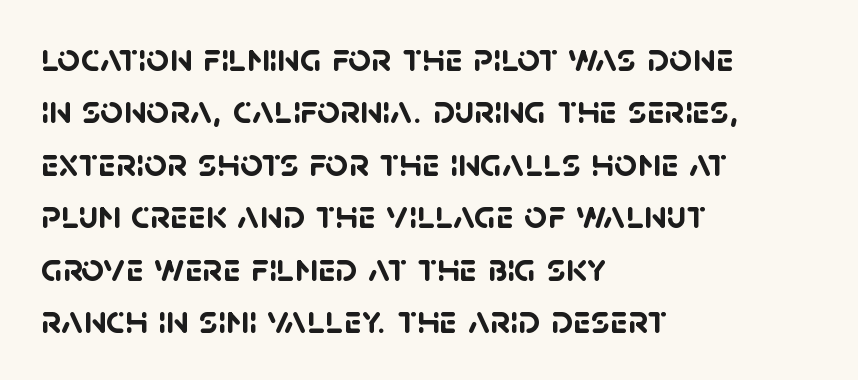
The image shows 40 px semibold sans-serif type; set left-aligned, normal line spacing (1.31x), normal letter spacing, not underlined; low stroke contrast and a large x-height.
